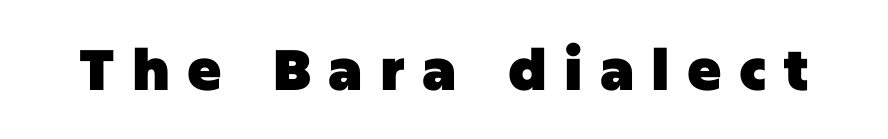
Q: Is the text bold? A: Yes.
Q: Is the text italic (slanted)? A: No, it is upright.
Q: Is the typeface a serif or a sans-serif typeface? A: Sans-serif.
Q: Is the text underlined? A: No.
Q: Is the spacing between letters normal or unusually wide? A: Unusually wide.
Q: Width (condensed, normal, or wide)? A: Normal.
Q: Stroke contrast? A: Low.
Q: x-height? A: Large.
Q: Monospaced? A: No.
